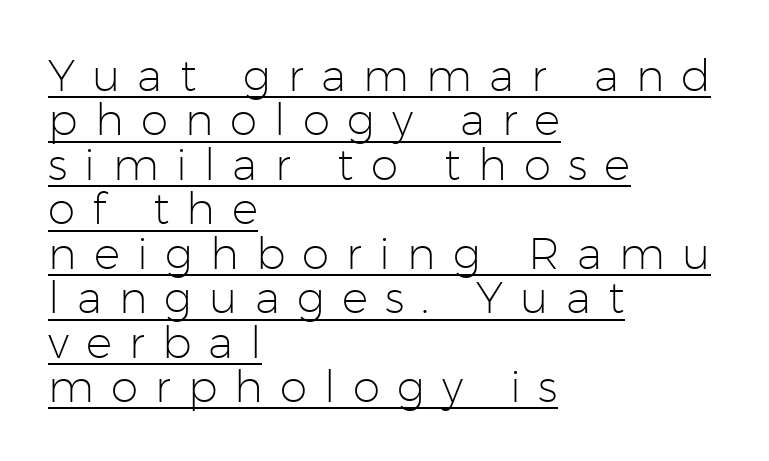
The image shows 44 px light sans-serif type, upright; set left-aligned, tight line spacing (1.01x), unusually wide letter spacing (+0.39 em), underlined; low stroke contrast and a medium x-height.
